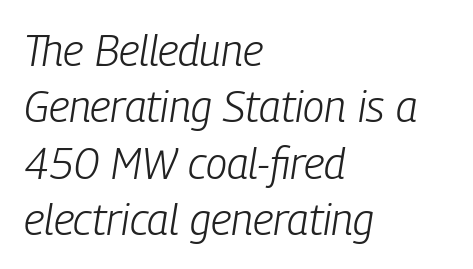
{"italic": "yes", "lean": "right", "slant_degrees": 9, "bold": "no", "weight": "light", "width": "condensed", "stroke_contrast": "low", "x_height": "medium", "monospaced": "no", "underline": "no", "align": "left", "line_spacing": "normal", "line_spacing_ratio": 1.31, "letter_spacing": "normal", "letter_spacing_em": 0.0, "glyph_px": 43}
